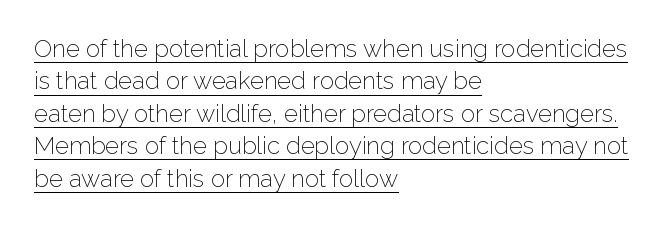
The lettering stays uniformly vertical, giving the passage a roman look. The vertical gap from one line to the next is medium. Line beginnings align vertically; line endings do not. Nobody touched the tracking dial on this one. Caption: face not bold, strokes unweighted. Honestly, the underline is the first thing you notice here.
